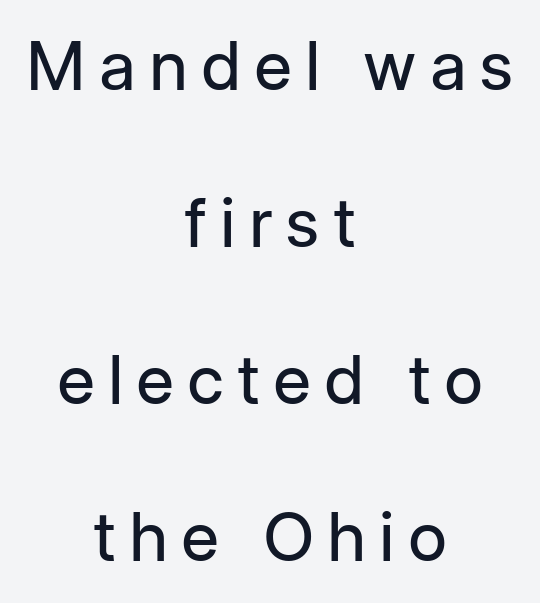
Q: Is the text bold? A: No.
Q: Is the text italic (slanted)? A: No, it is upright.
Q: Is the typeface a serif or a sans-serif typeface? A: Sans-serif.
Q: Is the text underlined? A: No.
Q: How is the paragraph aligned? A: Centered.
Q: Is the spacing between lines tight, normal or loose? A: Loose.
Q: Width (condensed, normal, or wide)? A: Normal.
Q: Stroke contrast? A: Low.
Q: x-height? A: Medium.
Q: Monospaced? A: No.
